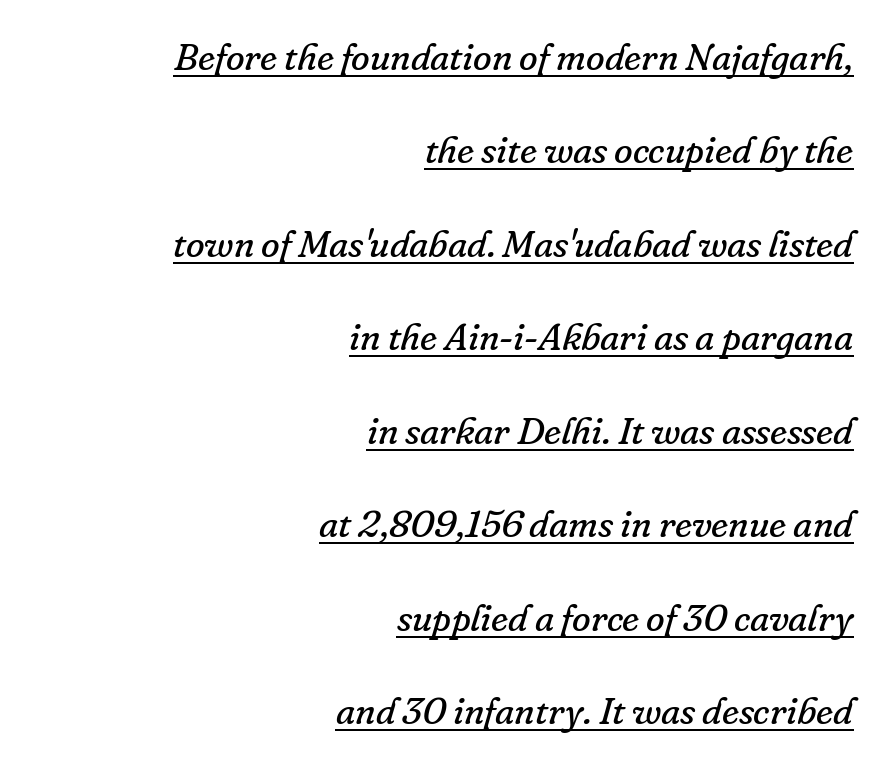
{"serif": "yes", "italic": "yes", "lean": "right", "slant_degrees": 16, "bold": "no", "weight": "regular", "width": "normal", "stroke_contrast": "low", "x_height": "small", "monospaced": "no", "underline": "yes", "align": "right", "line_spacing": "loose", "line_spacing_ratio": 2.46, "letter_spacing": "normal", "letter_spacing_em": 0.0, "glyph_px": 38}
